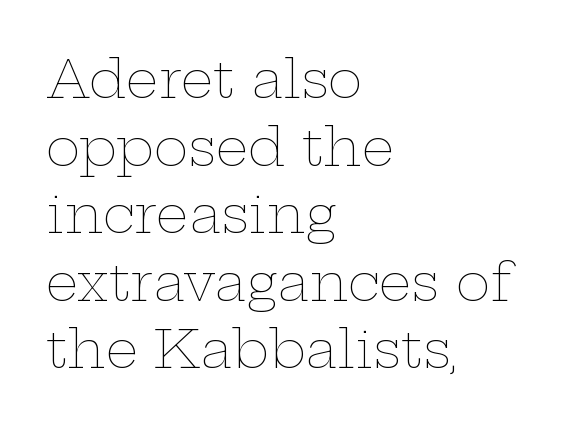
Q: Is the text bold? A: No.
Q: Is the text italic (slanted)? A: No, it is upright.
Q: Is the text underlined? A: No.
Q: How is the paragraph aligned? A: Left-aligned.
Q: Is the spacing between letters normal or unusually wide? A: Normal.
Q: Is the spacing between lines tight, normal or loose? A: Normal.
Q: Width (condensed, normal, or wide)? A: Wide.
Q: Stroke contrast? A: Low.
Q: x-height? A: Medium.
Q: Monospaced? A: No.
